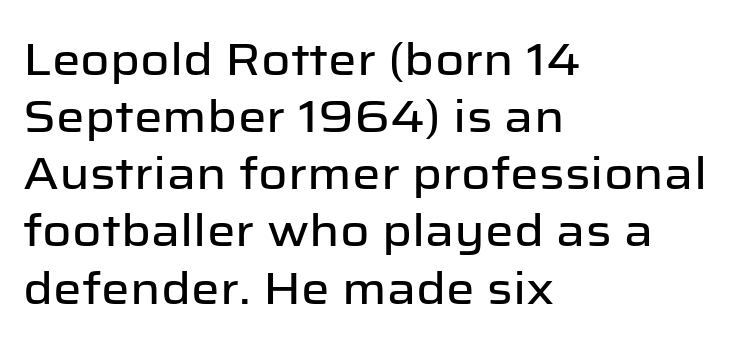
The image shows 45 px sans-serif type, upright; set left-aligned, normal line spacing (1.27x), normal letter spacing, not underlined; low stroke contrast and a medium x-height.
